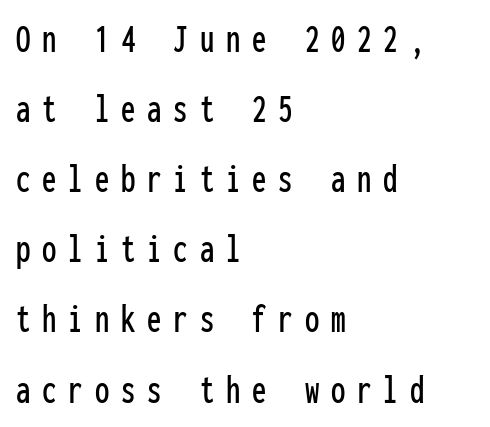
Q: Is the text italic (slanted)? A: No, it is upright.
Q: Is the typeface a serif or a sans-serif typeface? A: Sans-serif.
Q: Is the text underlined? A: No.
Q: How is the paragraph aligned? A: Left-aligned.
Q: Is the spacing between letters normal or unusually wide? A: Unusually wide.
Q: Width (condensed, normal, or wide)? A: Condensed.
Q: Stroke contrast? A: Low.
Q: x-height? A: Medium.
Q: Monospaced? A: Yes.
